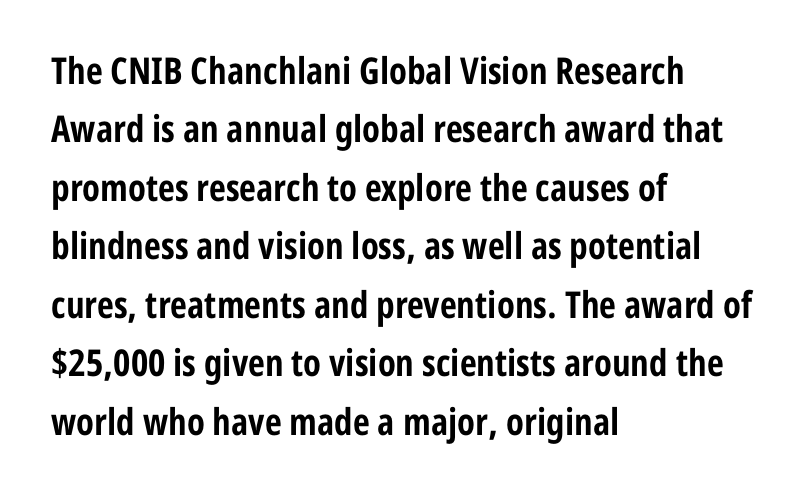
Q: Is the text bold? A: Yes.
Q: Is the text italic (slanted)? A: No, it is upright.
Q: Is the typeface a serif or a sans-serif typeface? A: Sans-serif.
Q: Is the text underlined? A: No.
Q: How is the paragraph aligned? A: Left-aligned.
Q: Is the spacing between letters normal or unusually wide? A: Normal.
Q: Is the spacing between lines tight, normal or loose? A: Normal.
Q: Width (condensed, normal, or wide)? A: Condensed.
Q: Stroke contrast? A: Low.
Q: x-height? A: Medium.
Q: Monospaced? A: No.
